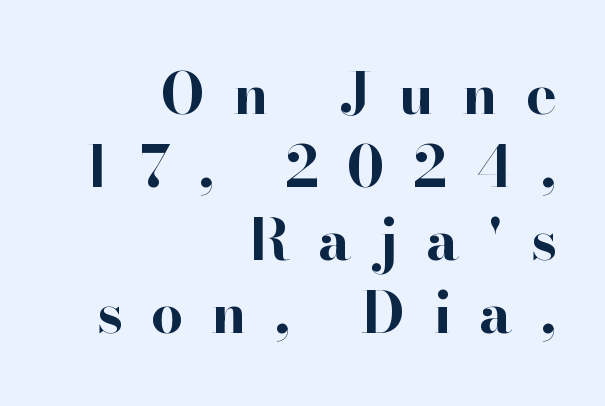
Horizontal bands of white between lines are of average thickness. Italic: no, the glyphs are upright roman. In terms of weight, the rendering is a true, heavy bold. Every row of glyphs terminates at an identical x-position on the right. Letterform terminals end in serifs throughout the passage.
